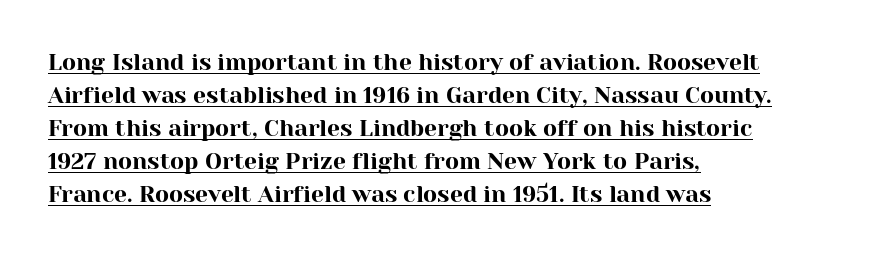
The image shows 23 px text type, upright; set left-aligned, normal line spacing (1.44x), normal letter spacing, underlined.
